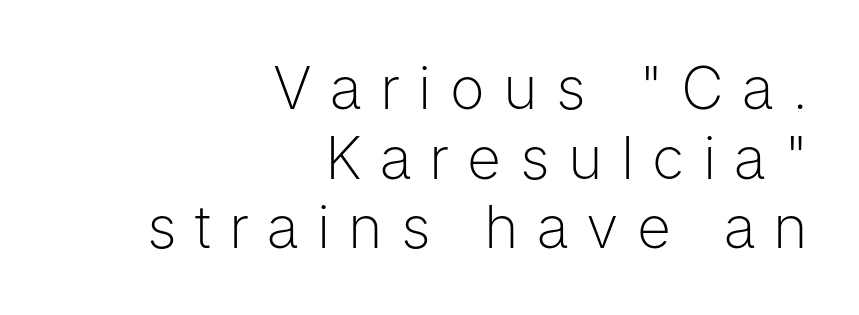
{"serif": "no", "italic": "no", "bold": "no", "weight": "light", "width": "normal", "stroke_contrast": "low", "x_height": "medium", "monospaced": "no", "underline": "no", "align": "right", "line_spacing_ratio": 1.18, "letter_spacing": "wide", "letter_spacing_em": 0.31, "glyph_px": 59}
